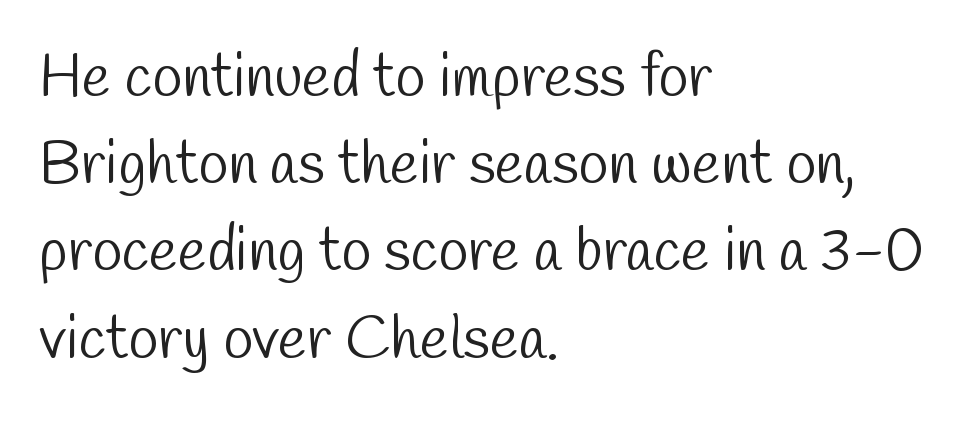
The image shows 61 px light, condensed sans-serif type; set left-aligned, normal line spacing (1.43x), normal letter spacing, not underlined; low stroke contrast and a medium x-height.
